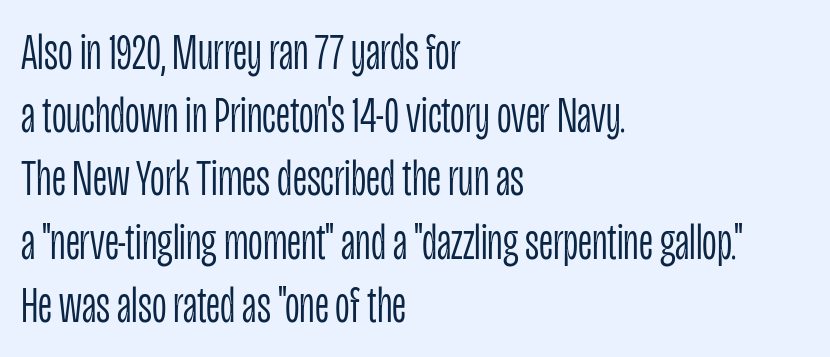
Look at the tracking — it's just the regular setting, nothing added. You can tell it's not italic because the verticals are truly vertical. Is this a fixed-width face? No — the glyphs have proportional, varying widths. A typesetter would label this face a sans.
